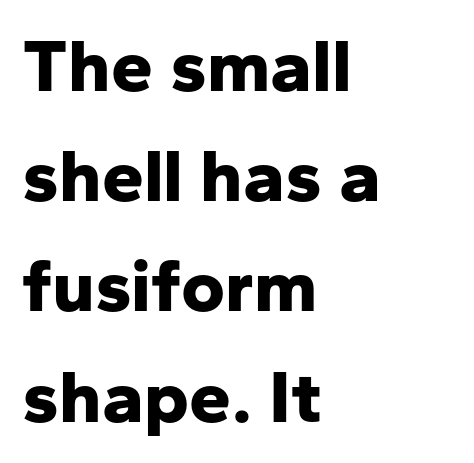
The image shows 75 px bold sans-serif type, upright; set left-aligned, normal line spacing (1.47x), normal letter spacing, not underlined; low stroke contrast and a medium x-height.
